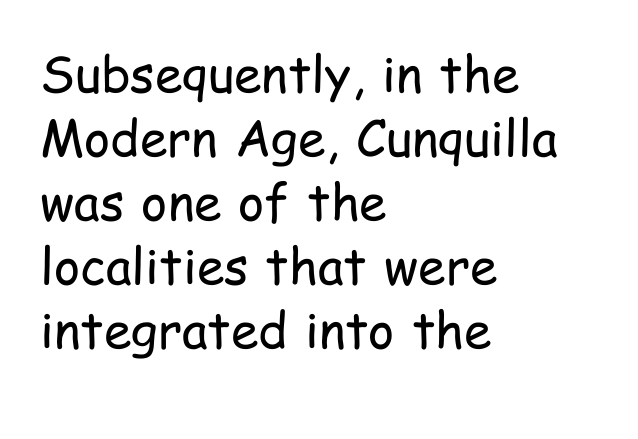
The strip under each line holds only bare page. Stem width sits at or under what a default text font uses. Note: no serifs on the glyphs. A typesetter would call this zero additional tracking. Nope, not italic — everything's standing straight.
